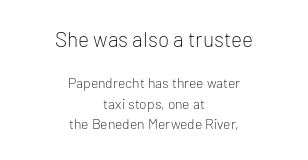
The lines are quadded center. If you measured baseline to baseline, you'd find a middling distance. This rendering features lettering with no underline. No letter is thick-stroked: the sample isn't bold.
